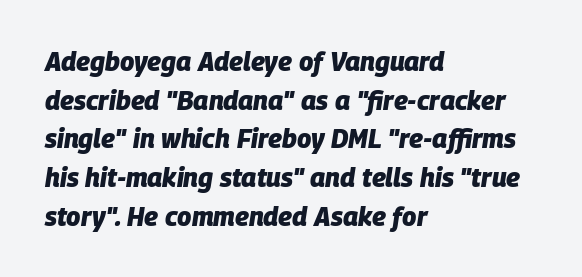
The image shows 26 px bold type, italic (leaning right); set left-aligned, normal line spacing (1.49x), normal letter spacing, not underlined.
